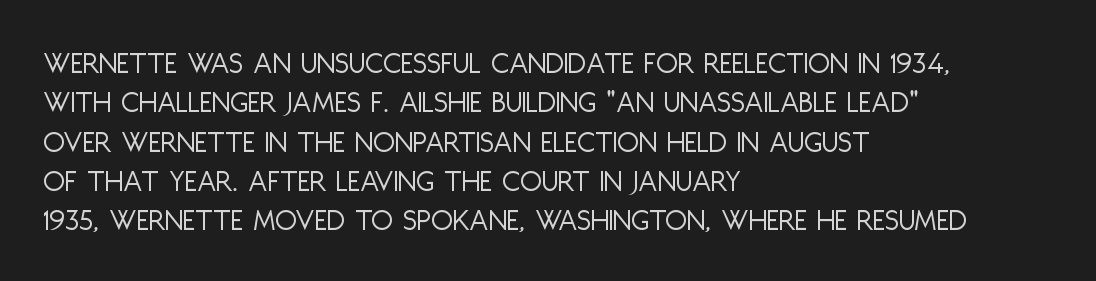
Examine the stroke ends and you'll find no serifs. Short and long lines alike share a common starting point at left. Nobody drew a line under any word here. Characters remain perfectly vertical along every line.
